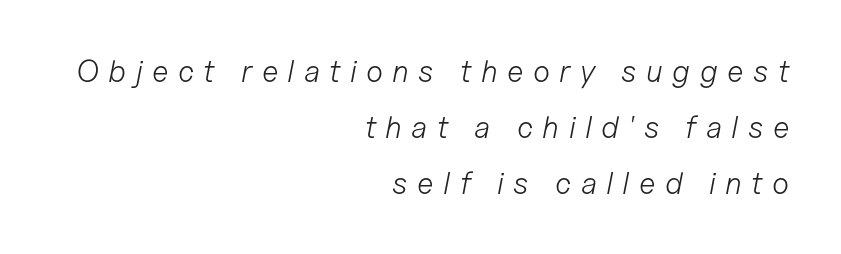
This sample has the flowing, uneven cadence of proportional lettering. The whole block is typeset with a tilt. How are the letters spaced? Widely, with obvious added tracking. Underline: absent. This rendering uses right alignment, leaving the left contour irregular.
